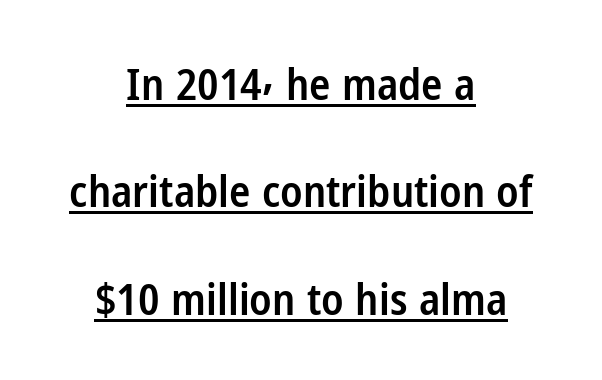
Q: Is the text bold? A: Semi-bold.
Q: Is the text italic (slanted)? A: No, it is upright.
Q: Is the typeface a serif or a sans-serif typeface? A: Sans-serif.
Q: Is the text underlined? A: Yes.
Q: How is the paragraph aligned? A: Centered.
Q: Is the spacing between letters normal or unusually wide? A: Normal.
Q: Is the spacing between lines tight, normal or loose? A: Loose.
Q: Width (condensed, normal, or wide)? A: Condensed.
Q: Stroke contrast? A: Low.
Q: x-height? A: Medium.
Q: Monospaced? A: No.
